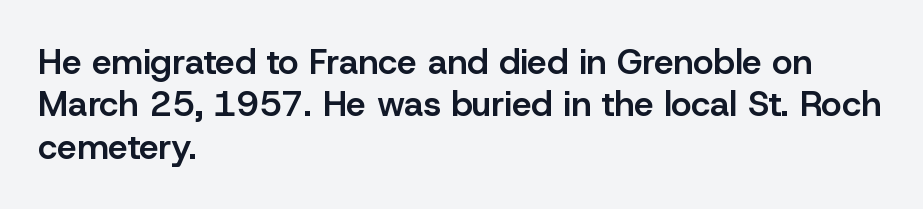
The image shows 35 px semibold sans-serif type, upright; set left-aligned, line spacing 1.21x, normal letter spacing, not underlined; low stroke contrast and a medium x-height.
